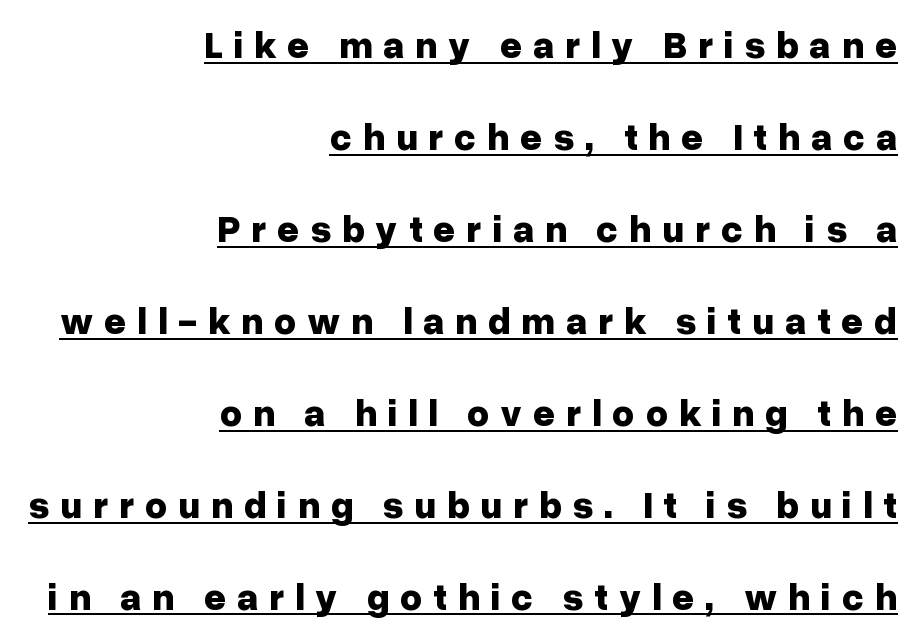
The image shows 38 px bold sans-serif type, upright; set right-aligned, loose line spacing (2.42x), unusually wide letter spacing (+0.28 em), underlined; low stroke contrast and a medium x-height.
